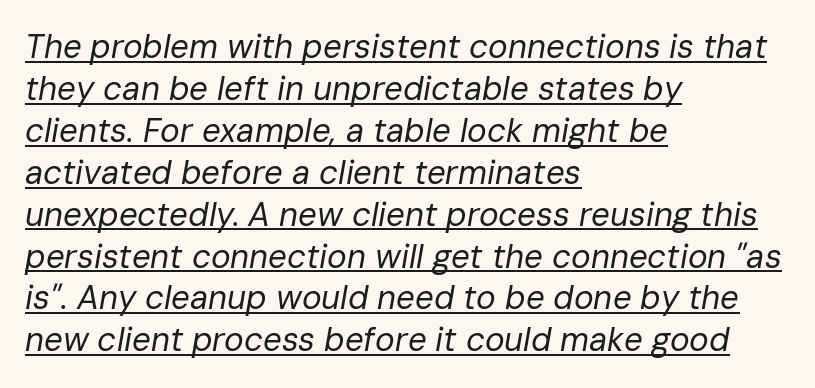
Q: Is the text bold? A: No.
Q: Is the text italic (slanted)? A: Yes, it leans right by about 10 degrees.
Q: Is the text underlined? A: Yes.
Q: How is the paragraph aligned? A: Left-aligned.
Q: Is the spacing between letters normal or unusually wide? A: Normal.
Q: Is the spacing between lines tight, normal or loose? A: Normal.
Q: Width (condensed, normal, or wide)? A: Normal.
Q: Stroke contrast? A: Low.
Q: x-height? A: Medium.
Q: Monospaced? A: No.
